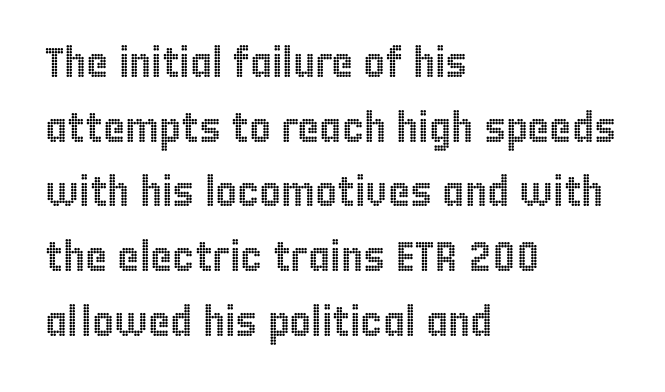
Q: Is the text italic (slanted)? A: No, it is upright.
Q: Is the text underlined? A: No.
Q: How is the paragraph aligned? A: Left-aligned.
Q: Is the spacing between letters normal or unusually wide? A: Normal.
Q: Is the spacing between lines tight, normal or loose? A: Normal.
Q: Width (condensed, normal, or wide)? A: Condensed.
Q: x-height? A: Large.
Q: Monospaced? A: No.
